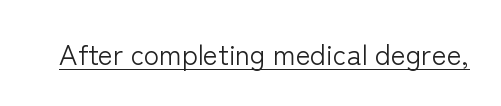
{"serif": "no", "italic": "no", "bold": "no", "weight": "light", "width": "normal", "stroke_contrast": "low", "x_height": "medium", "monospaced": "no", "underline": "yes", "letter_spacing": "normal", "letter_spacing_em": 0.0, "glyph_px": 28}
